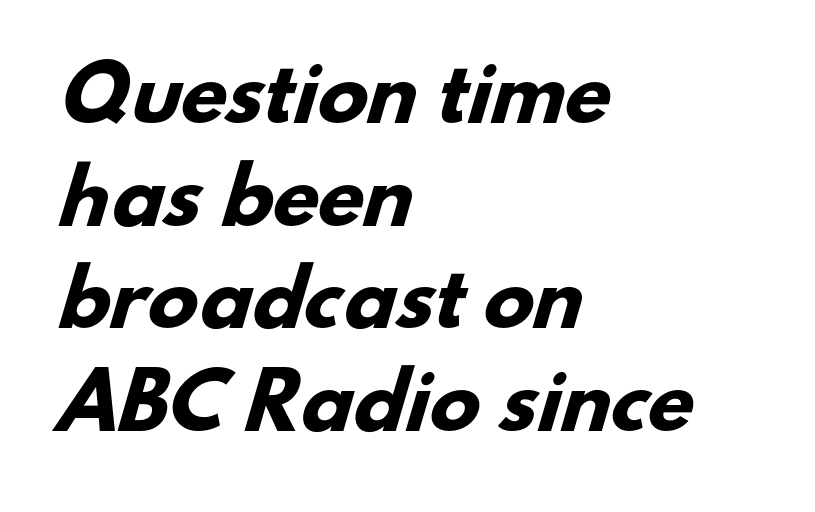
Q: Is the text bold? A: Yes.
Q: Is the typeface a serif or a sans-serif typeface? A: Sans-serif.
Q: Is the text underlined? A: No.
Q: How is the paragraph aligned? A: Left-aligned.
Q: Is the spacing between letters normal or unusually wide? A: Normal.
Q: Is the spacing between lines tight, normal or loose? A: Normal.
Q: Width (condensed, normal, or wide)? A: Normal.
Q: Stroke contrast? A: Low.
Q: x-height? A: Small.
Q: Monospaced? A: No.
